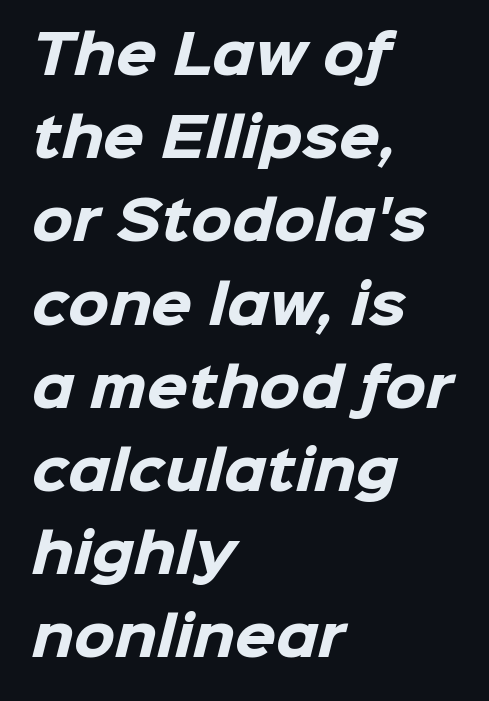
The characters display no serif detailing; their extremities are plain. Plain, unruled lines of type. Is there much room between lines? A standard amount, neither cramped nor airy. Strokes here are thick enough to call this a true bold. The face used here is proportionally spaced, like ordinary book or web type. Where is the straight margin? On the left.
